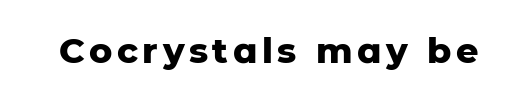
The image shows 35 px heavy sans-serif type, upright; set not underlined; low stroke contrast and a medium x-height.
